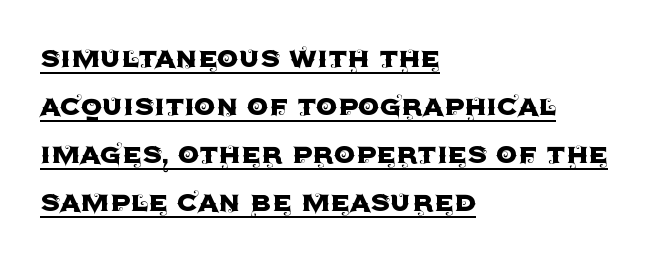
The tracking reads as untouched default to a designer's eye. This sample keeps an unexceptional amount of space between lines. Nope, no serifs anywhere on these letters. The passage shown is underscored from start to finish.
